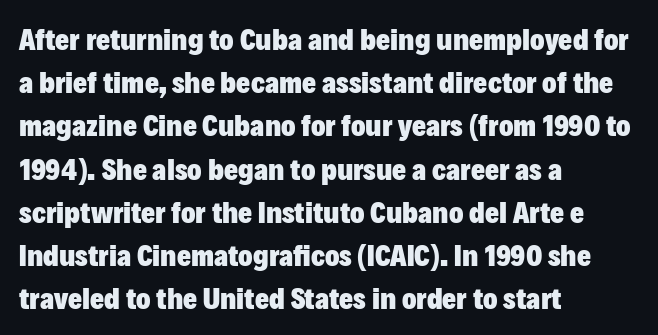
Summary of vertical rhythm: regular, with standard interline spacing. Check the space under the baseline: it is left empty. Type style note: lacks serifs. Tracking value appears to be zero — textbook default spacing. Emphasis by weight is at full strength: bold.
